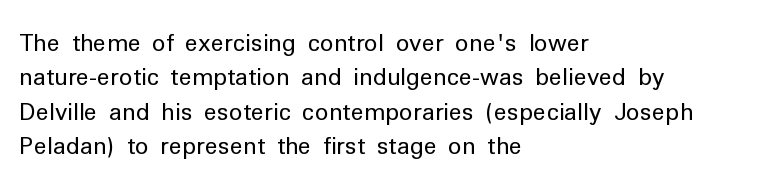
Q: Is the text bold? A: No.
Q: Is the text italic (slanted)? A: No, it is upright.
Q: Is the text underlined? A: No.
Q: How is the paragraph aligned? A: Left-aligned.
Q: Is the spacing between letters normal or unusually wide? A: Normal.
Q: Is the spacing between lines tight, normal or loose? A: Normal.
